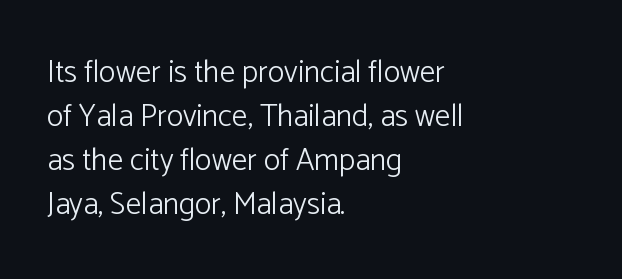
{"serif": "no", "italic": "no", "bold": "no", "weight": "light", "width": "normal", "stroke_contrast": "low", "x_height": "medium", "monospaced": "no", "underline": "no", "align": "left", "line_spacing": "normal", "line_spacing_ratio": 1.42, "letter_spacing": "normal", "letter_spacing_em": 0.0, "glyph_px": 31}
